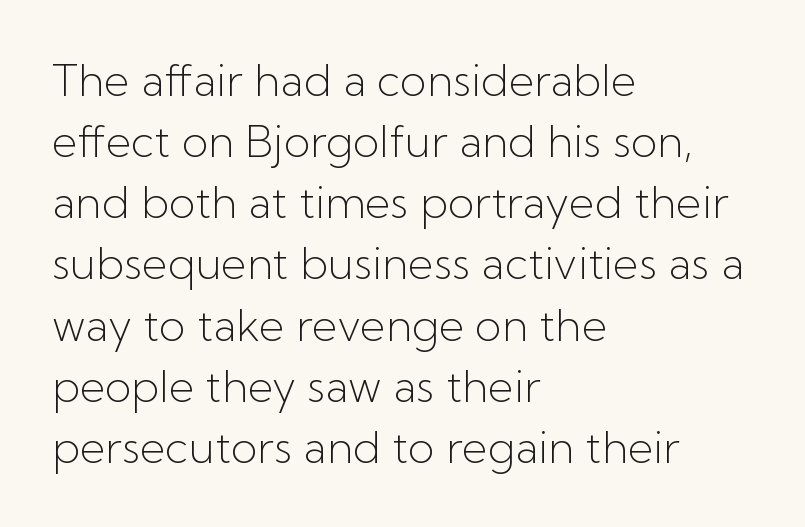
The image shows 44 px light sans-serif type, upright; set left-aligned, normal line spacing (1.39x), normal letter spacing, not underlined; low stroke contrast and a medium x-height.
